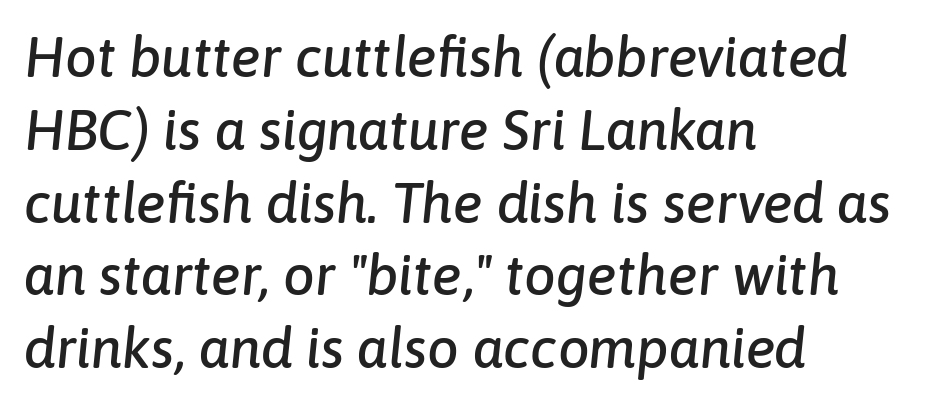
Line beginnings align vertically; line endings do not. Does the leading feel generous? No, just average. The specimen reads as italic at a glance. The string is rendered with underlining switched off. Note the varied advance widths — an 'i' is clearly narrower than an 'm'. Spacing between characters is what you'd get straight out of the box.
